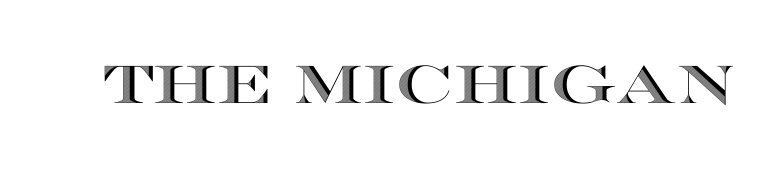
{"italic": "no", "width": "wide", "x_height": "large", "monospaced": "no", "underline": "no", "letter_spacing": "normal", "letter_spacing_em": 0.0, "glyph_px": 53}
